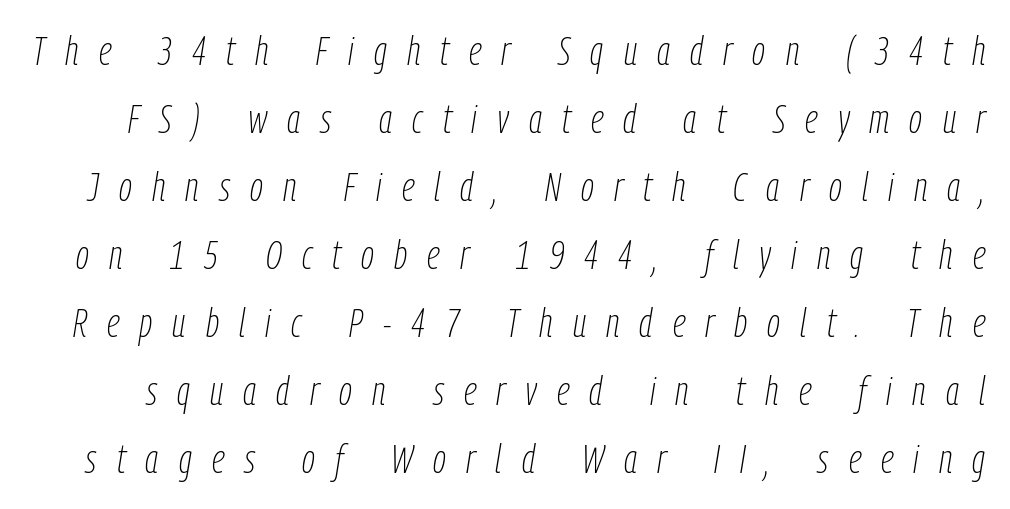
Q: Is the text bold? A: No.
Q: Is the text italic (slanted)? A: Yes, it leans right by about 9 degrees.
Q: Is the text underlined? A: No.
Q: Is the spacing between letters normal or unusually wide? A: Unusually wide.
Q: Is the spacing between lines tight, normal or loose? A: Normal.
Q: Width (condensed, normal, or wide)? A: Condensed.
Q: Stroke contrast? A: Low.
Q: x-height? A: Medium.
Q: Monospaced? A: No.
